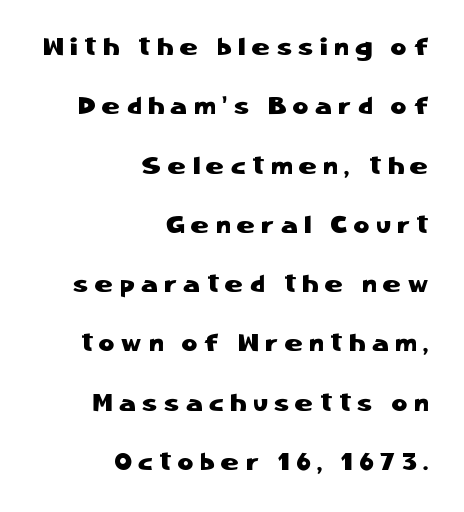
Q: Is the text italic (slanted)? A: No, it is upright.
Q: Is the text underlined? A: No.
Q: How is the paragraph aligned? A: Right-aligned.
Q: Is the spacing between letters normal or unusually wide? A: Unusually wide.
Q: Is the spacing between lines tight, normal or loose? A: Loose.
